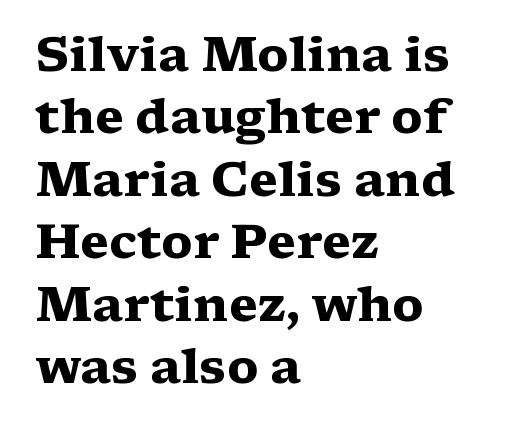
Has an underline been added? It has not. Weight: bold. A classic flush-left, rag-right setting is used for this passage. Spacing between characters is what you'd get straight out of the box. Old-style or modern, the face here clearly has serifs.
